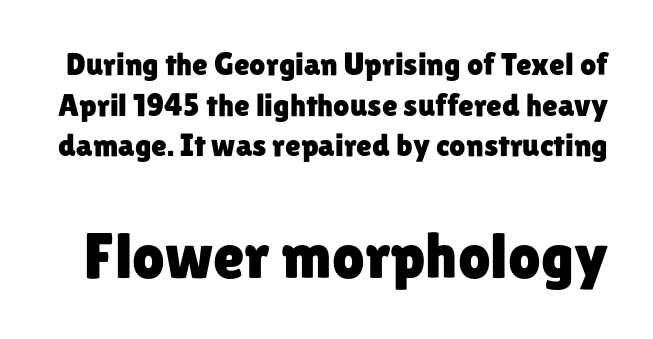
{"serif": "no", "italic": "no", "width": "normal", "stroke_contrast": "low", "x_height": "medium", "monospaced": "no", "underline": "no", "line_spacing": "normal", "line_spacing_ratio": 1.27, "letter_spacing": "normal", "letter_spacing_em": 0.0, "larger_block": "second", "size_ratio": 2.0, "glyph_px": 64}
